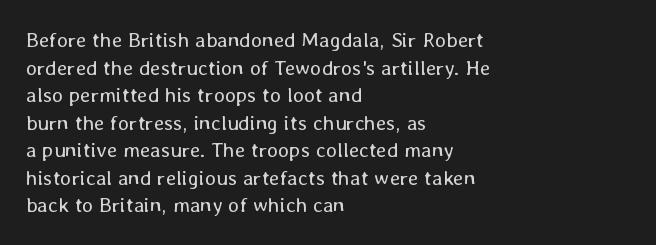
{"italic": "no", "bold": "no", "underline": "no", "align": "left", "line_spacing": "normal", "line_spacing_ratio": 1.31, "letter_spacing": "normal", "letter_spacing_em": 0.0, "glyph_px": 21}
